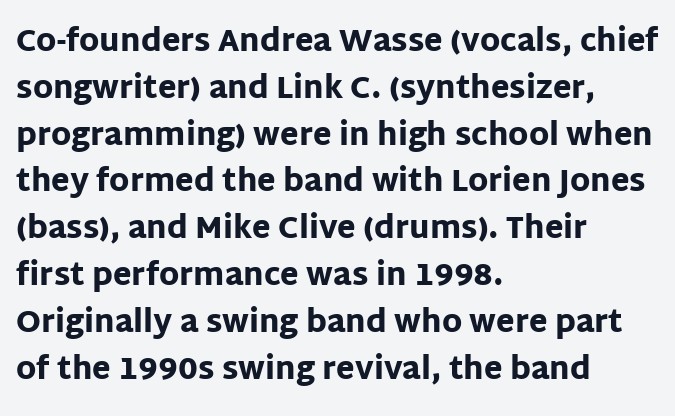
{"serif": "no", "italic": "no", "bold": "yes", "weight": "heavy", "width": "normal", "stroke_contrast": "low", "x_height": "large", "monospaced": "no", "underline": "no", "align": "left", "line_spacing": "normal", "line_spacing_ratio": 1.56, "letter_spacing": "normal", "letter_spacing_em": 0.0, "glyph_px": 30}
